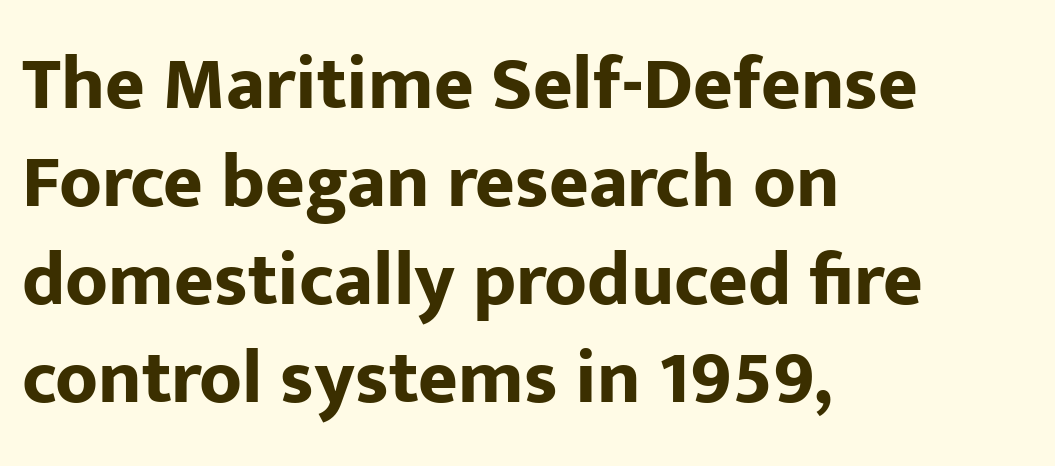
The image shows 76 px bold sans-serif type, upright; set left-aligned, normal line spacing (1.29x), normal letter spacing, not underlined; low stroke contrast and a medium x-height.
